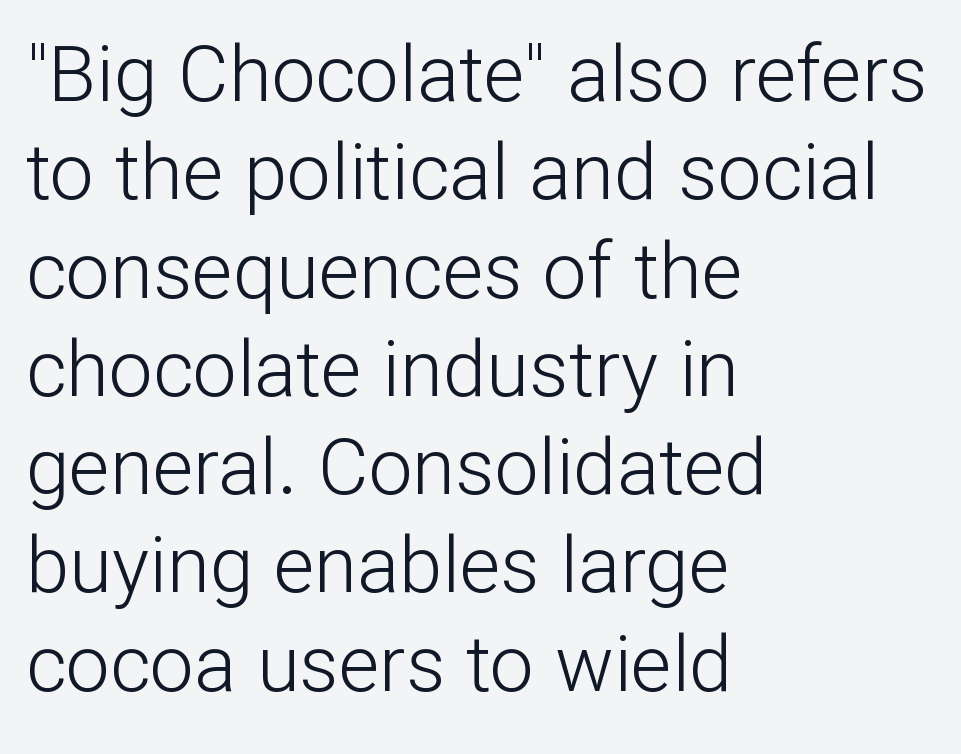
Horizontal bands of white between lines are of average thickness. The letters sit at their default tracking, neither squeezed nor spread. Stroke mass is kept to a normal reading level or below. Every character sits straight up, as roman type does. Proportional: the letters do not fall into vertical columns. The setting favours the left margin, as ordinary paragraphs usually do.
